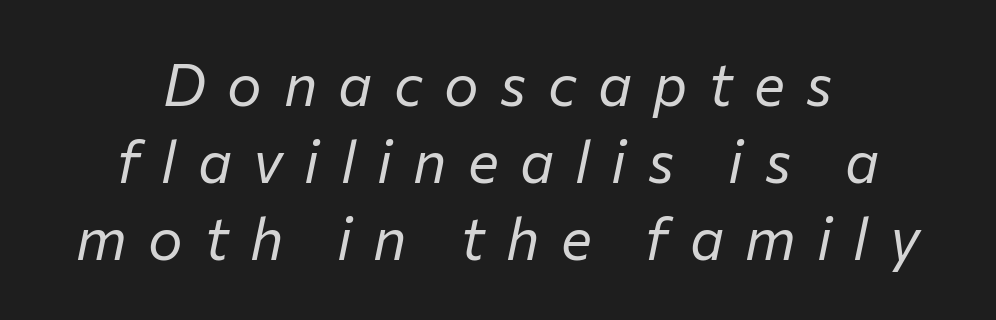
Q: Is the text bold? A: No.
Q: Is the text italic (slanted)? A: Yes, it leans right by about 12 degrees.
Q: Is the text underlined? A: No.
Q: How is the paragraph aligned? A: Centered.
Q: Is the spacing between letters normal or unusually wide? A: Unusually wide.
Q: Is the spacing between lines tight, normal or loose? A: Normal.
Q: Width (condensed, normal, or wide)? A: Normal.
Q: Stroke contrast? A: Low.
Q: x-height? A: Medium.
Q: Monospaced? A: No.
